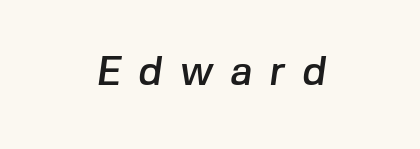
The image shows 40 px sans-serif type; set centered, unusually wide letter spacing (+0.43 em), not underlined; low stroke contrast and a medium x-height.
